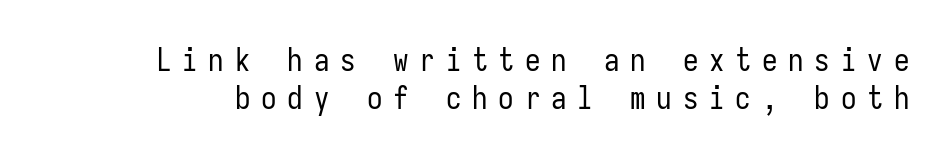
{"serif": "no", "italic": "no", "bold": "no", "weight": "regular", "width": "condensed", "stroke_contrast": "low", "x_height": "medium", "monospaced": "yes", "underline": "no", "line_spacing_ratio": 1.23, "letter_spacing": "wide", "letter_spacing_em": 0.35, "glyph_px": 31}
